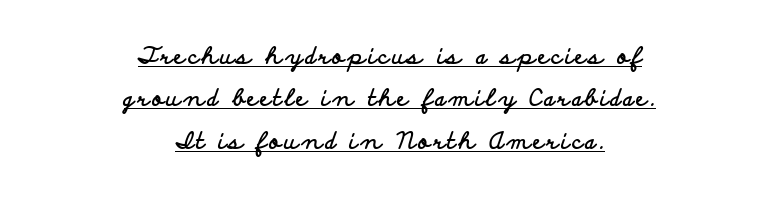
Q: Is the text bold? A: Yes.
Q: Is the text italic (slanted)? A: Yes.
Q: Is the text underlined? A: Yes.
Q: How is the paragraph aligned? A: Centered.
